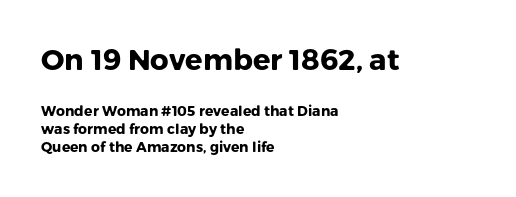
The image shows 29 px heavy sans-serif type, upright; set left-aligned, normal line spacing (1.29x), normal letter spacing, not underlined; the first (top) block is 2.07x larger; low stroke contrast and a medium x-height.
